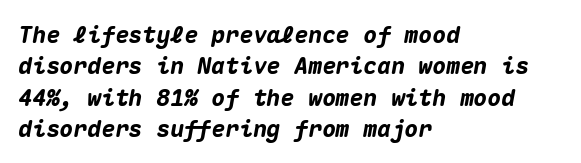
{"italic": "yes", "lean": "right", "slant_degrees": 10, "bold": "yes", "underline": "no", "align": "left", "line_spacing": "normal", "line_spacing_ratio": 1.36, "letter_spacing": "normal", "letter_spacing_em": 0.0, "glyph_px": 23}
